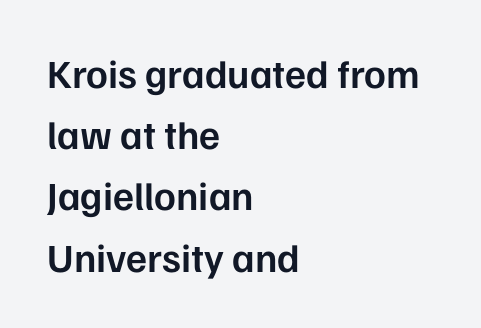
{"serif": "no", "italic": "no", "bold": "semi", "weight": "semibold", "width": "normal", "stroke_contrast": "low", "x_height": "medium", "monospaced": "no", "underline": "no", "align": "left", "line_spacing": "normal", "line_spacing_ratio": 1.53, "letter_spacing": "normal", "letter_spacing_em": 0.0, "glyph_px": 40}
